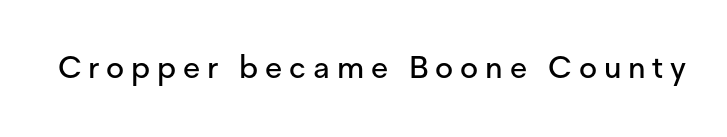
Q: Is the text italic (slanted)? A: No, it is upright.
Q: Is the typeface a serif or a sans-serif typeface? A: Sans-serif.
Q: Is the text underlined? A: No.
Q: Is the spacing between letters normal or unusually wide? A: Unusually wide.
Q: Width (condensed, normal, or wide)? A: Normal.
Q: Stroke contrast? A: Low.
Q: x-height? A: Medium.
Q: Monospaced? A: No.
